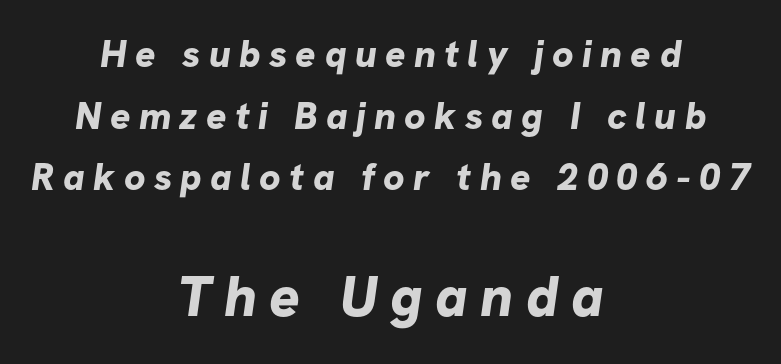
Q: Is the text bold? A: Yes.
Q: Is the typeface a serif or a sans-serif typeface? A: Sans-serif.
Q: Is the text underlined? A: No.
Q: How is the paragraph aligned? A: Centered.
Q: Is the spacing between letters normal or unusually wide? A: Unusually wide.
Q: Is the spacing between lines tight, normal or loose? A: Normal.
Q: Which block of text is set in a larger size, the first (top) or the second (bottom)? A: The second (bottom) one.
Q: Width (condensed, normal, or wide)? A: Normal.
Q: Stroke contrast? A: Low.
Q: x-height? A: Medium.
Q: Monospaced? A: No.
